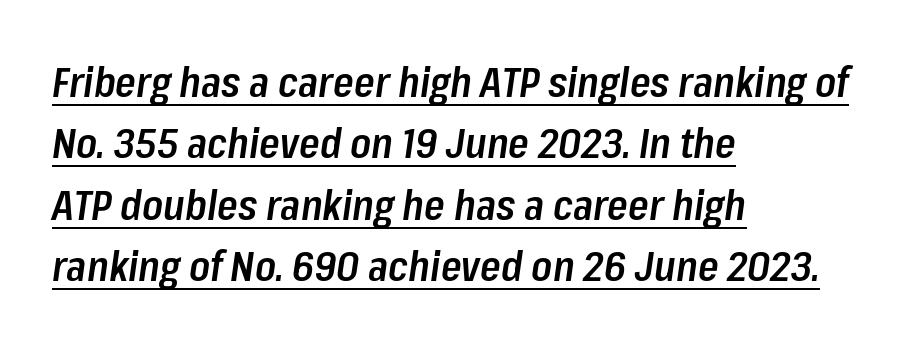
{"italic": "yes", "lean": "right", "slant_degrees": 8, "bold": "semi", "weight": "semibold", "width": "condensed", "stroke_contrast": "low", "x_height": "medium", "monospaced": "no", "underline": "yes", "align": "left", "line_spacing": "normal", "line_spacing_ratio": 1.46, "letter_spacing": "normal", "letter_spacing_em": 0.0, "glyph_px": 42}
